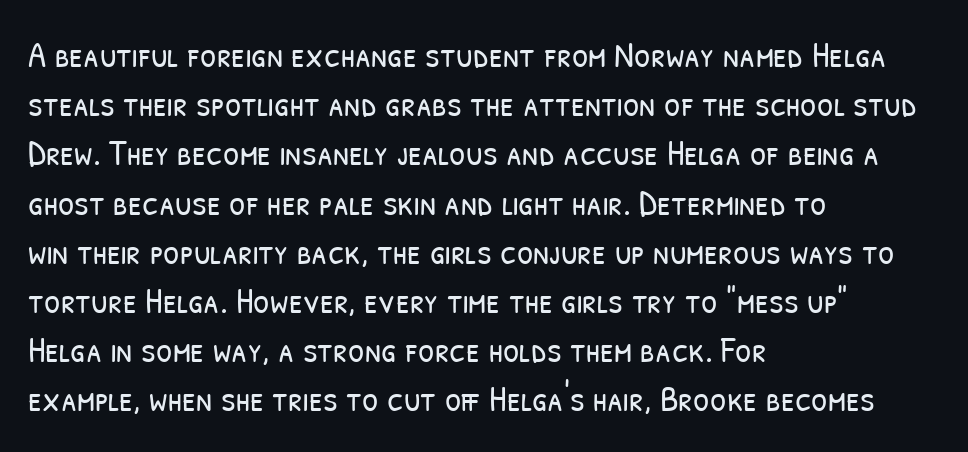
{"serif": "no", "bold": "no", "weight": "light", "width": "condensed", "stroke_contrast": "low", "x_height": "medium", "monospaced": "no", "underline": "no", "align": "left", "line_spacing": "normal", "line_spacing_ratio": 1.33, "letter_spacing": "normal", "letter_spacing_em": 0.0, "glyph_px": 37}
